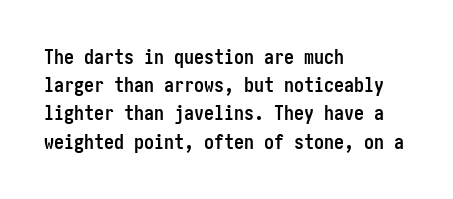
{"italic": "no", "bold": "yes", "underline": "no", "align": "left", "line_spacing": "normal", "line_spacing_ratio": 1.41, "letter_spacing": "normal", "letter_spacing_em": 0.0, "glyph_px": 20}
